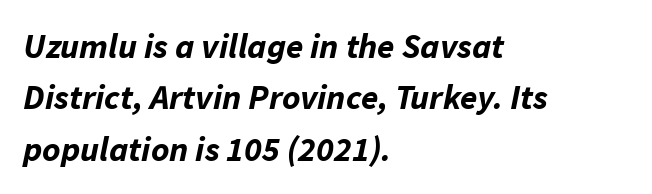
{"italic": "yes", "lean": "right", "slant_degrees": 11, "bold": "yes", "weight": "bold", "width": "normal", "stroke_contrast": "low", "x_height": "medium", "monospaced": "no", "underline": "no", "align": "left", "line_spacing": "normal", "line_spacing_ratio": 1.47, "letter_spacing": "normal", "letter_spacing_em": 0.0, "glyph_px": 35}
